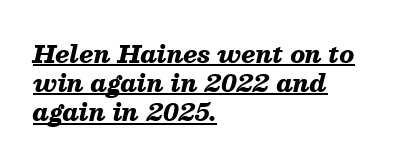
The image shows 24 px bold type, italic (leaning right); set left-aligned, line spacing 1.21x, normal letter spacing, underlined.
